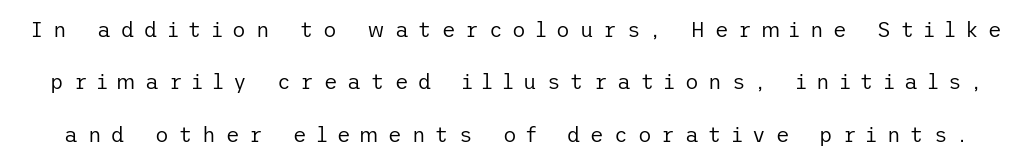
{"italic": "no", "bold": "no", "underline": "no", "line_spacing": "loose", "line_spacing_ratio": 2.49, "letter_spacing": "wide", "letter_spacing_em": 0.47, "glyph_px": 21}
